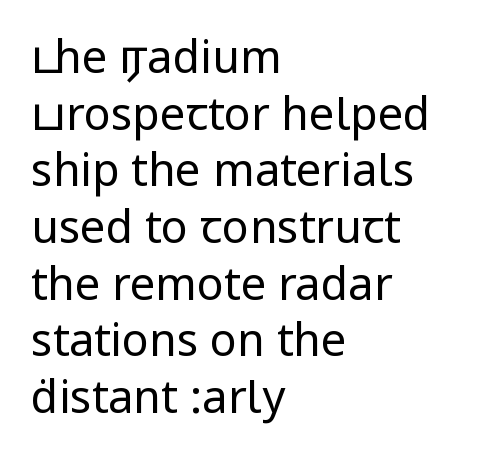
Q: Is the text bold? A: No.
Q: Is the text italic (slanted)? A: No, it is upright.
Q: Is the typeface a serif or a sans-serif typeface? A: Sans-serif.
Q: Is the text underlined? A: No.
Q: How is the paragraph aligned? A: Left-aligned.
Q: Is the spacing between letters normal or unusually wide? A: Normal.
Q: Is the spacing between lines tight, normal or loose? A: Normal.
Q: Width (condensed, normal, or wide)? A: Condensed.
Q: Stroke contrast? A: Low.
